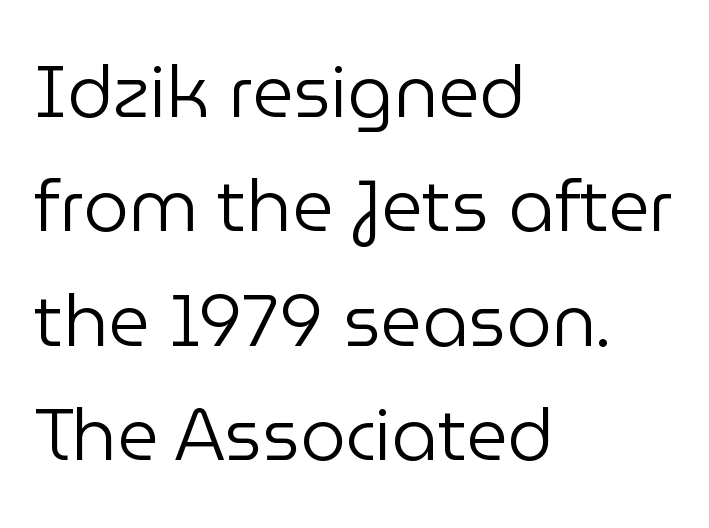
The image shows 72 px regular-weight sans-serif type, upright; set left-aligned, normal line spacing (1.59x), normal letter spacing, not underlined; low stroke contrast and a medium x-height.
